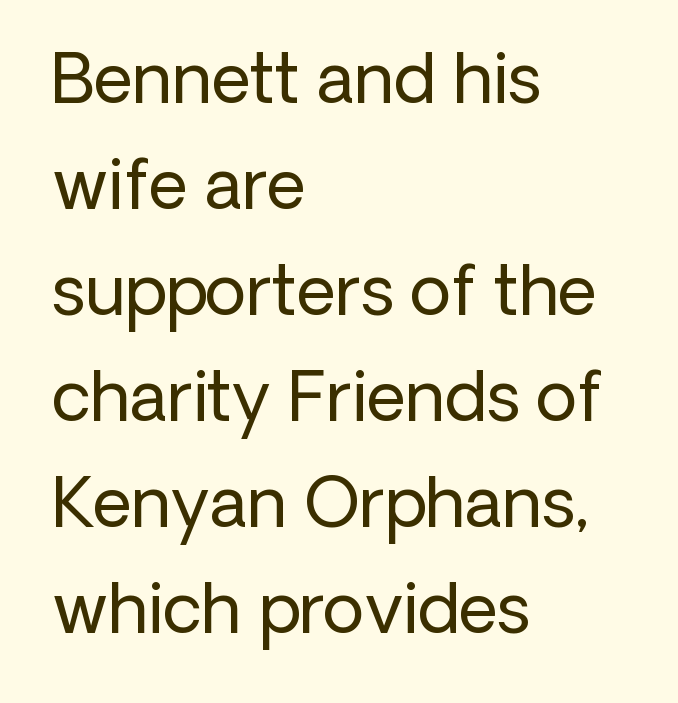
The image shows 68 px regular-weight sans-serif type, upright; set left-aligned, normal line spacing (1.56x), normal letter spacing, not underlined; low stroke contrast and a medium x-height.
